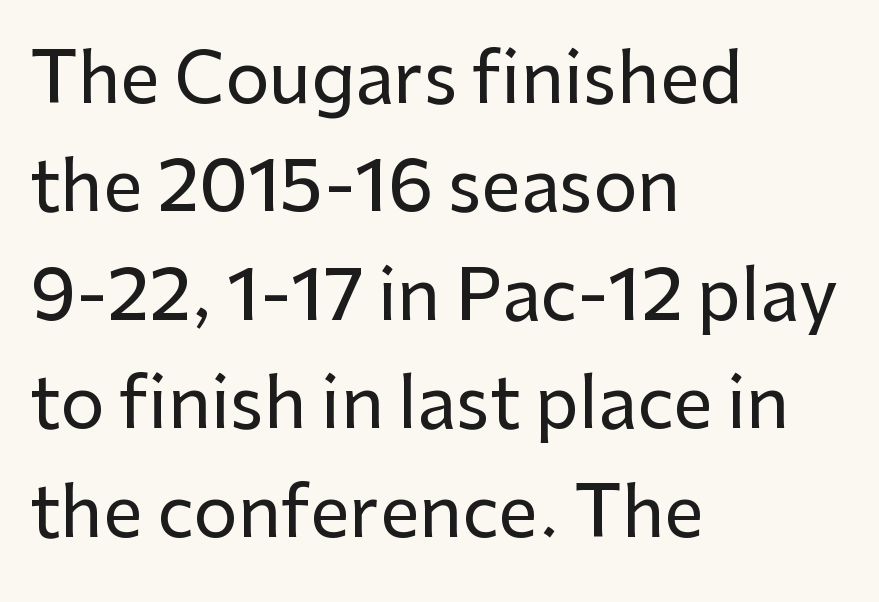
The image shows 70 px sans-serif type, upright; set left-aligned, normal line spacing (1.55x), normal letter spacing, not underlined; low stroke contrast and a medium x-height.
